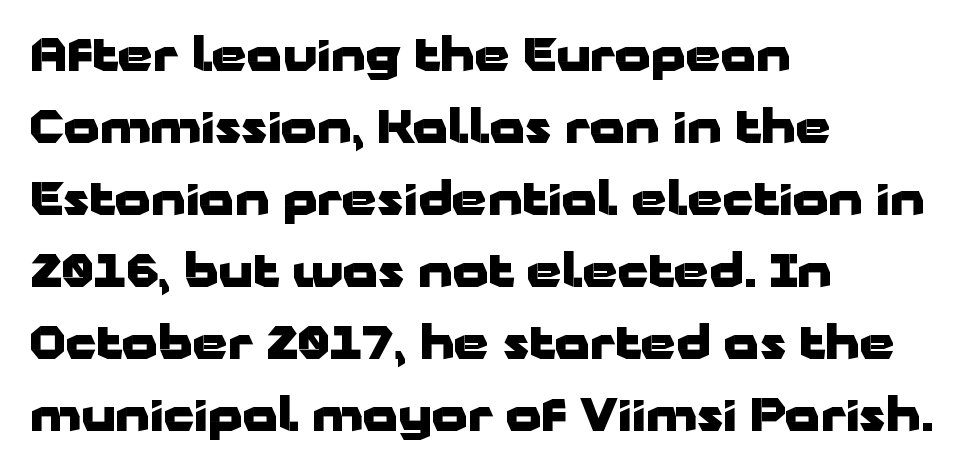
The image shows 45 px heavy, wide sans-serif type, upright; set left-aligned, normal line spacing (1.6x), normal letter spacing, not underlined; low stroke contrast and a medium x-height.
